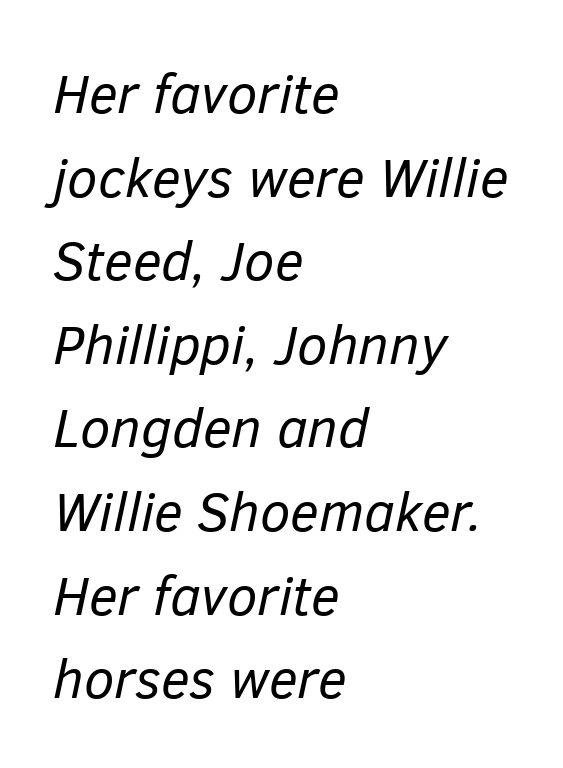
{"italic": "yes", "lean": "right", "slant_degrees": 12, "bold": "no", "weight": "regular", "width": "normal", "stroke_contrast": "low", "x_height": "medium", "monospaced": "no", "underline": "no", "align": "left", "line_spacing": "normal", "line_spacing_ratio": 1.52, "letter_spacing": "normal", "letter_spacing_em": 0.0, "glyph_px": 55}
